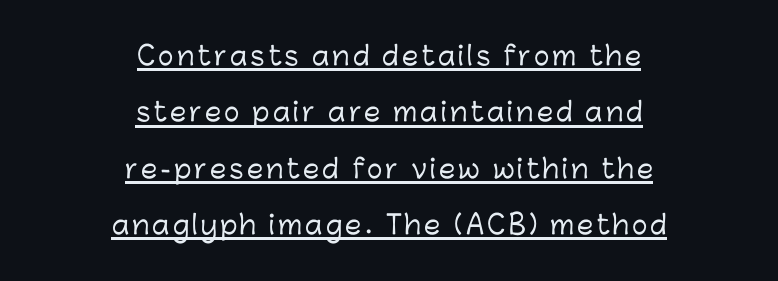
Line spacing here is loose. Does the copy run flush right? No — it is centered line by line. The words here are underlined. A roman cut, with each character standing at attention.
